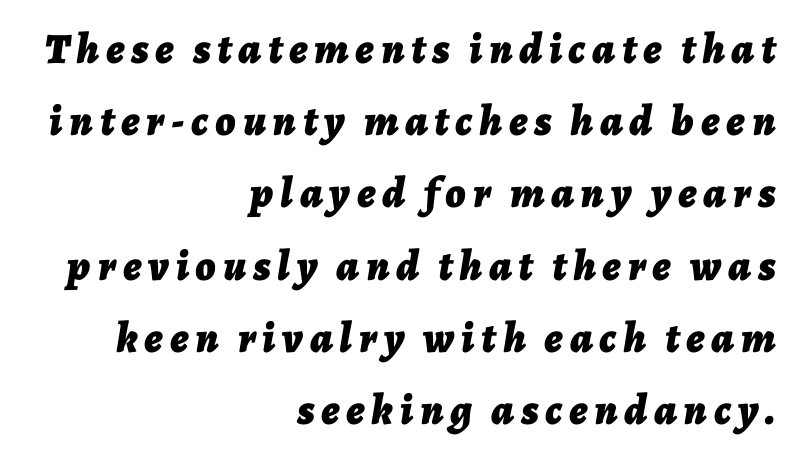
The image shows 43 px bold type, italic (leaning right); set right-aligned, normal line spacing (1.68x), not underlined; low stroke contrast and a medium x-height.
